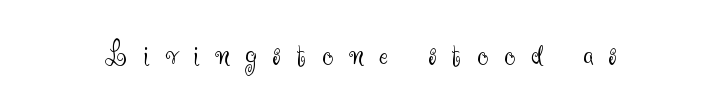
The image shows 34 px light sans-serif type, upright; set unusually wide letter spacing (+0.47 em), not underlined; medium stroke contrast and a small x-height.
